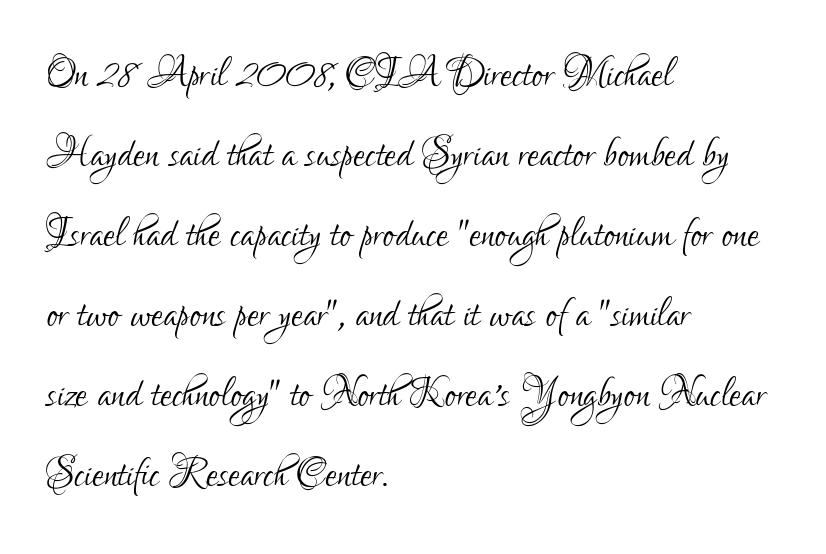
Successive baselines arrive at the customary interval. A bare baseline throughout the passage. Each letter keeps its own natural width here, so spacing adapts to shape. The font is comparable to plain body text, perhaps lighter. Alignment: flush left.
